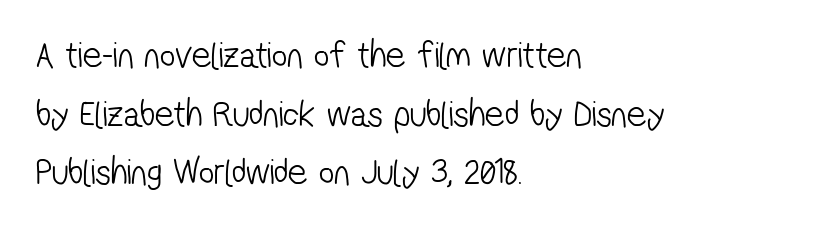
The image shows 38 px light, condensed sans-serif type; set left-aligned, normal line spacing (1.54x), normal letter spacing, not underlined; low stroke contrast and a medium x-height.
